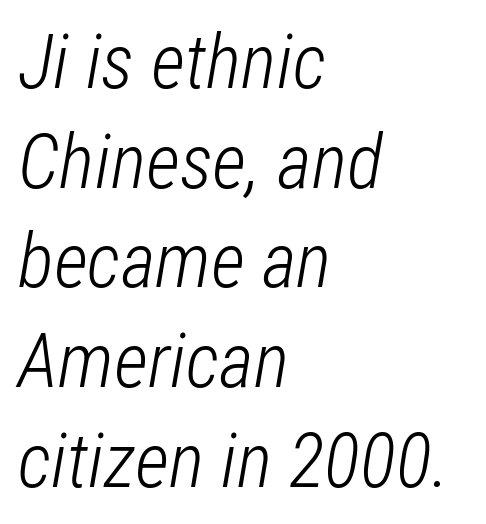
Q: Is the text bold? A: No.
Q: Is the text italic (slanted)? A: Yes, it leans right by about 12 degrees.
Q: Is the text underlined? A: No.
Q: How is the paragraph aligned? A: Left-aligned.
Q: Is the spacing between letters normal or unusually wide? A: Normal.
Q: Is the spacing between lines tight, normal or loose? A: Normal.
Q: Width (condensed, normal, or wide)? A: Condensed.
Q: Stroke contrast? A: Low.
Q: x-height? A: Medium.
Q: Monospaced? A: No.
